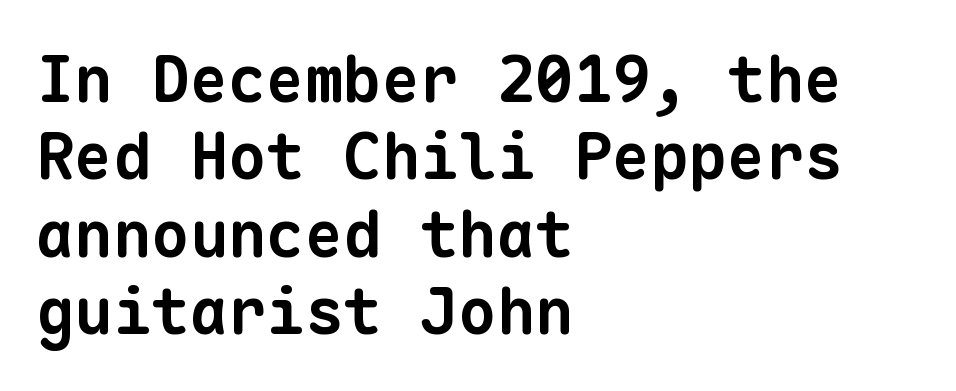
{"serif": "no", "bold": "yes", "weight": "bold", "width": "normal", "stroke_contrast": "low", "x_height": "medium", "monospaced": "yes", "underline": "no", "align": "left", "line_spacing_ratio": 1.21, "letter_spacing": "normal", "letter_spacing_em": 0.0, "glyph_px": 64}
